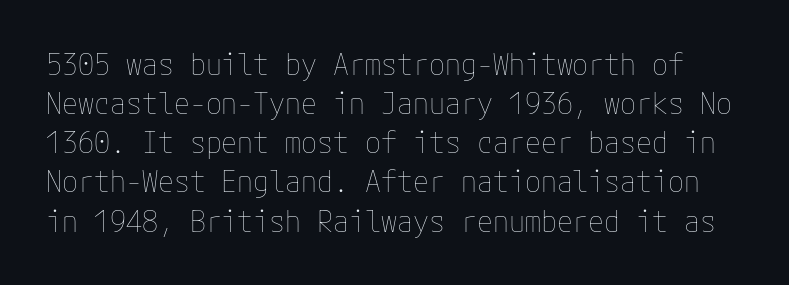
{"italic": "no", "bold": "no", "weight": "thin", "width": "normal", "stroke_contrast": "low", "x_height": "medium", "underline": "no", "line_spacing": "normal", "line_spacing_ratio": 1.35, "letter_spacing": "normal", "letter_spacing_em": 0.0, "glyph_px": 29}
